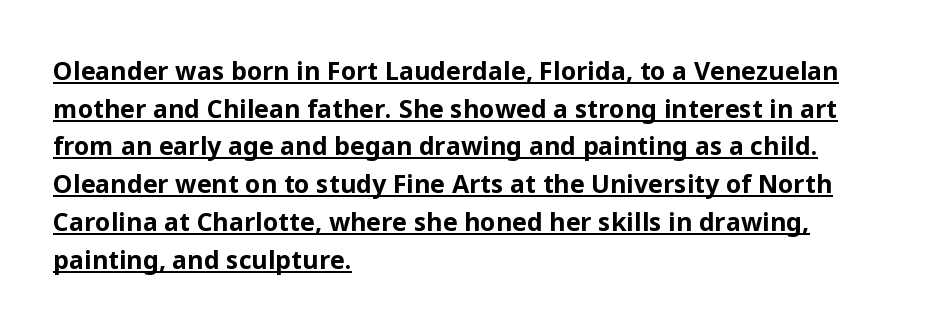
{"italic": "no", "bold": "yes", "underline": "yes", "align": "left", "line_spacing": "normal", "line_spacing_ratio": 1.51, "letter_spacing": "normal", "letter_spacing_em": 0.0, "glyph_px": 25}
